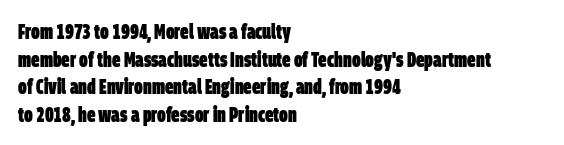
Notice how the passage keeps a crisp vertical edge on the left only. The space between consecutive lines is moderate. Pretty heavy lettering here — definitely bold. Spacing between characters is what you'd get straight out of the box. Beneath every word, the page is bare.
